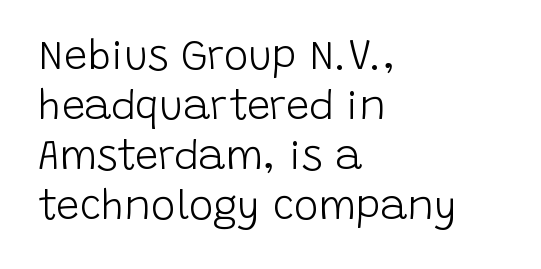
Q: Is the text bold? A: No.
Q: Is the text italic (slanted)? A: No, it is upright.
Q: Is the typeface a serif or a sans-serif typeface? A: Sans-serif.
Q: Is the text underlined? A: No.
Q: How is the paragraph aligned? A: Left-aligned.
Q: Is the spacing between letters normal or unusually wide? A: Normal.
Q: Width (condensed, normal, or wide)? A: Normal.
Q: Stroke contrast? A: Low.
Q: x-height? A: Large.
Q: Monospaced? A: No.
